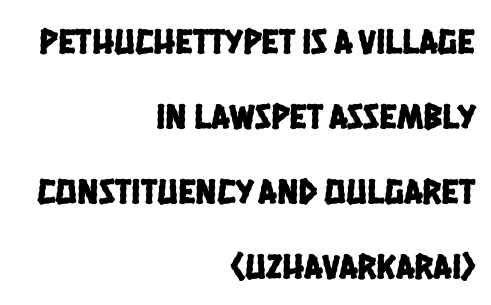
The image shows 36 px condensed sans-serif type; set right-aligned, loose line spacing (2.08x), normal letter spacing, not underlined; low stroke contrast and a large x-height.
